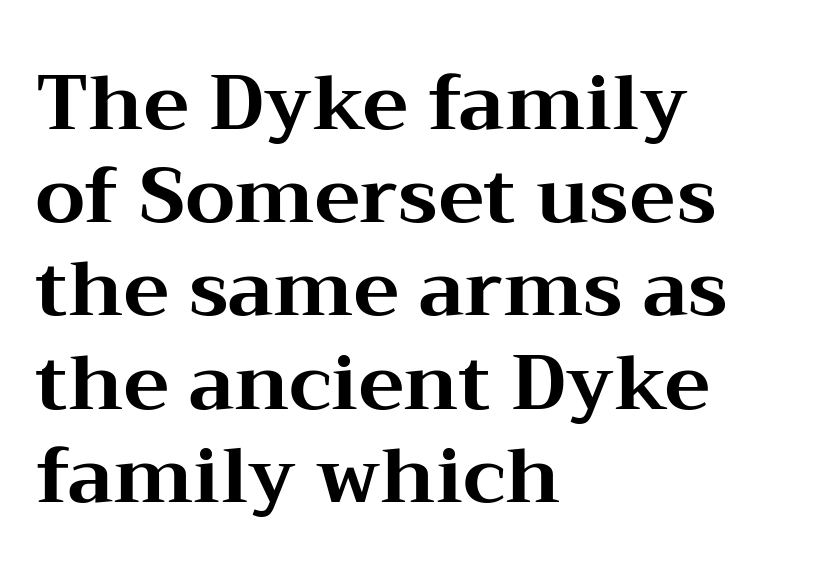
Q: Is the text bold? A: Yes.
Q: Is the text italic (slanted)? A: No, it is upright.
Q: Is the typeface a serif or a sans-serif typeface? A: Serif.
Q: Is the text underlined? A: No.
Q: How is the paragraph aligned? A: Left-aligned.
Q: Is the spacing between letters normal or unusually wide? A: Normal.
Q: Width (condensed, normal, or wide)? A: Wide.
Q: Stroke contrast? A: Medium.
Q: x-height? A: Medium.
Q: Monospaced? A: No.
